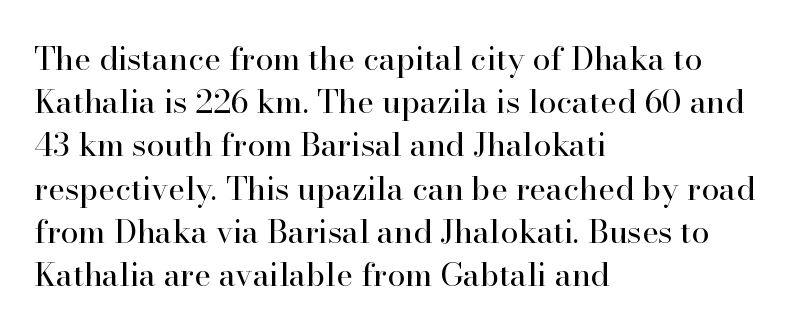
The image shows 32 px regular-weight serif type, upright; set left-aligned, normal line spacing (1.35x), normal letter spacing, not underlined; high stroke contrast and a small x-height.
